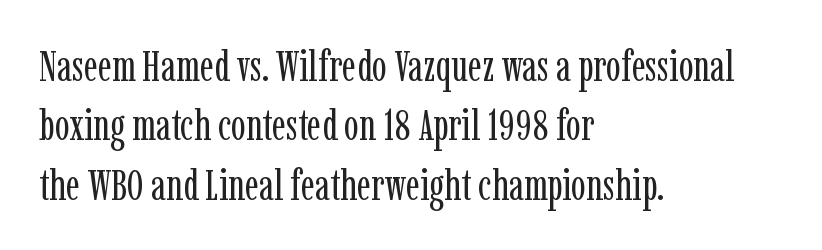
All the whitespace from short lines collects on the right. Regarding serifs, this sample has them. A typesetter would call this proportional, since set widths differ per character. Tracking here is standard; glyphs follow each other at the usual distance.
